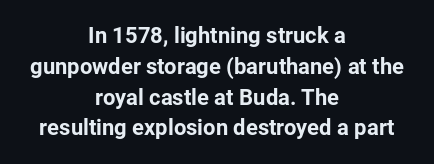
The image shows 22 px bold type, upright; set centered, normal line spacing (1.4x), normal letter spacing, not underlined.
